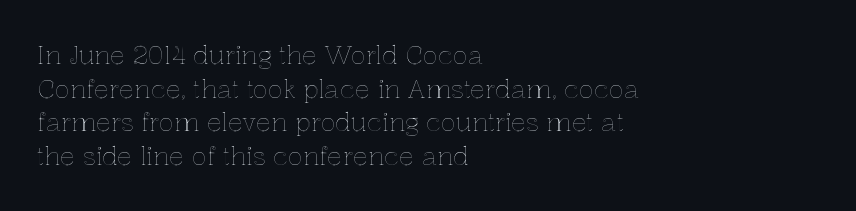
The image shows 25 px text type, upright; set left-aligned, normal line spacing (1.35x), normal letter spacing, not underlined.
